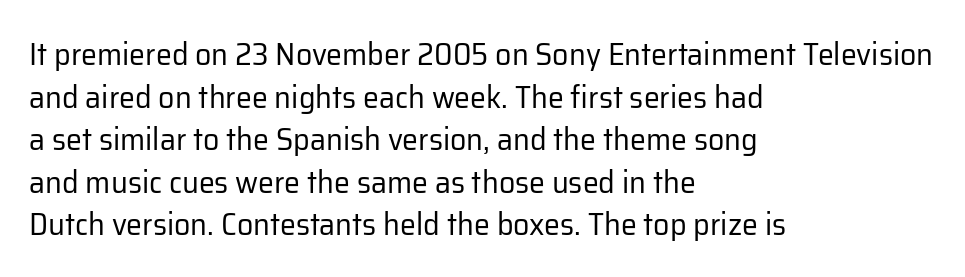
Looks like regular typesetting: each glyph gets only the width it needs. The font family rendered here belongs to the sans-serif group. Each stroke keeps to a modest, everyday thickness or less. Decoration check: the copy has no underline.
